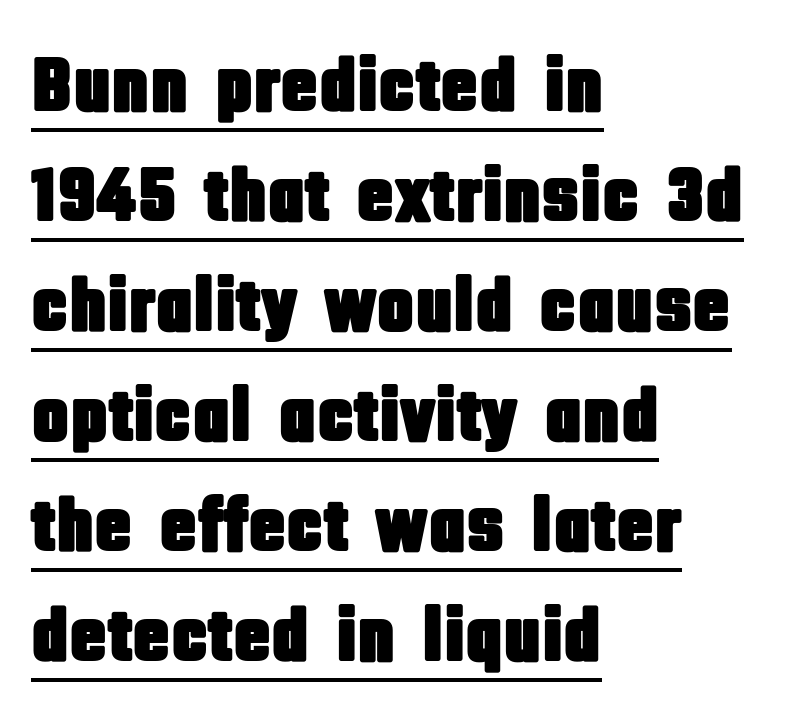
Q: Is the text italic (slanted)? A: No, it is upright.
Q: Is the typeface a serif or a sans-serif typeface? A: Sans-serif.
Q: Is the text underlined? A: Yes.
Q: How is the paragraph aligned? A: Left-aligned.
Q: Is the spacing between letters normal or unusually wide? A: Normal.
Q: Is the spacing between lines tight, normal or loose? A: Normal.
Q: Width (condensed, normal, or wide)? A: Condensed.
Q: Stroke contrast? A: Low.
Q: x-height? A: Large.
Q: Monospaced? A: No.
